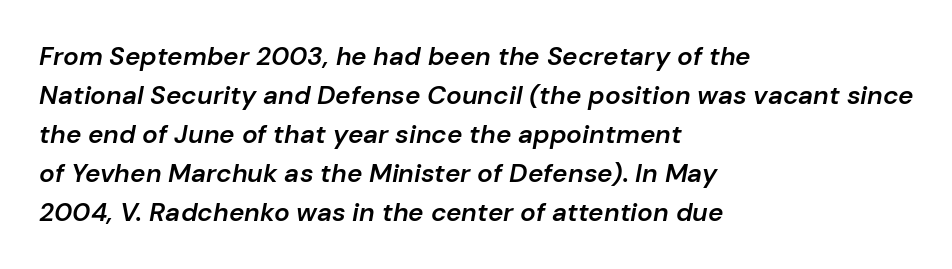
{"italic": "yes", "lean": "right", "slant_degrees": 10, "bold": "semi", "underline": "no", "align": "left", "line_spacing": "normal", "line_spacing_ratio": 1.5, "letter_spacing": "normal", "letter_spacing_em": 0.0, "glyph_px": 26}
